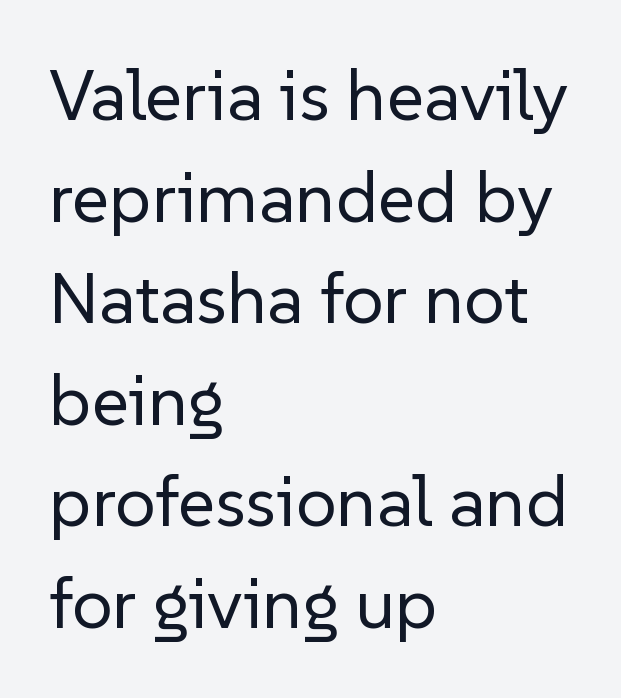
{"serif": "no", "italic": "no", "bold": "no", "weight": "regular", "width": "normal", "stroke_contrast": "low", "x_height": "medium", "monospaced": "no", "underline": "no", "align": "left", "line_spacing": "normal", "line_spacing_ratio": 1.41, "letter_spacing": "normal", "letter_spacing_em": 0.0, "glyph_px": 72}
